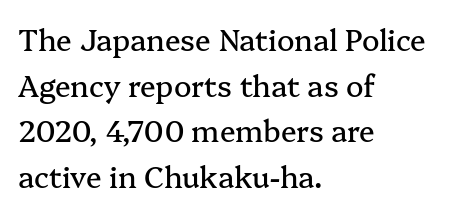
Reading down the block, your eye returns to a fixed left position each line. These lines are rendered in a variable-pitch font. Posture: straight, roman, zero tilt. The strip under each line holds only bare page. The passage shown has conventional tracking throughout.
